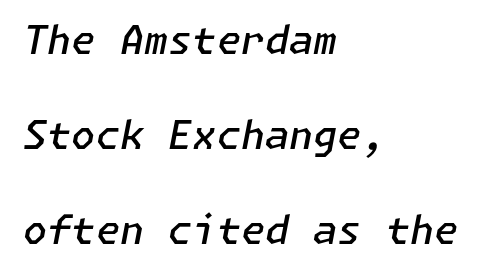
The image shows 39 px semibold type, italic (leaning right); set left-aligned, loose line spacing (2.43x), normal letter spacing, not underlined; low stroke contrast and a medium x-height.
